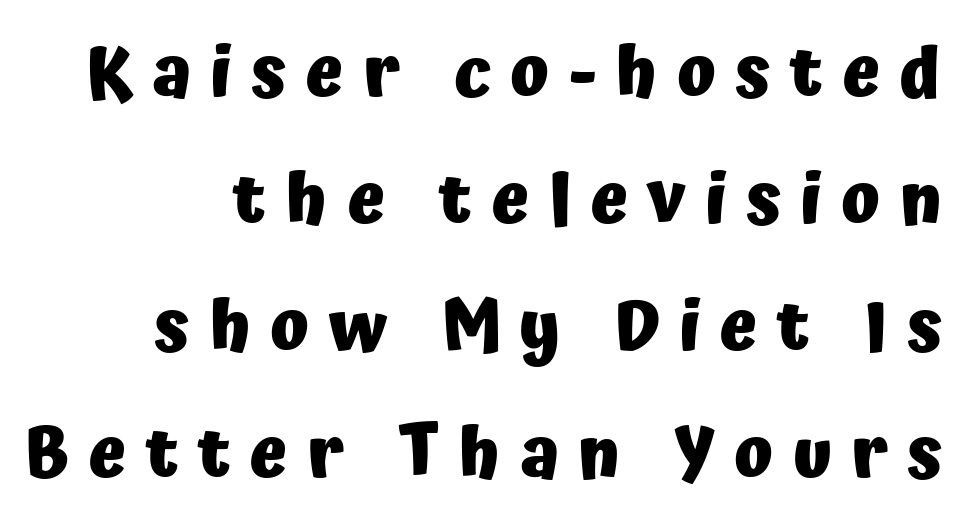
The image shows 71 px heavy sans-serif type, upright; set right-aligned, line spacing 1.79x, unusually wide letter spacing (+0.27 em), not underlined; low stroke contrast and a medium x-height.
